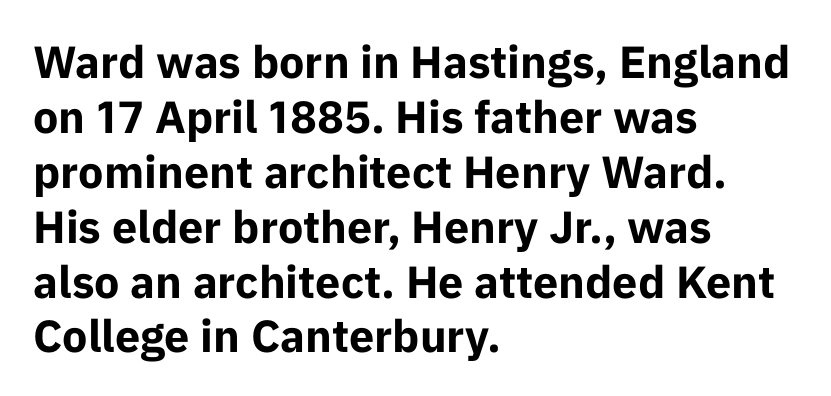
{"serif": "no", "italic": "no", "bold": "yes", "weight": "bold", "width": "normal", "stroke_contrast": "low", "x_height": "medium", "monospaced": "no", "underline": "no", "align": "left", "line_spacing_ratio": 1.22, "letter_spacing": "normal", "letter_spacing_em": 0.0, "glyph_px": 45}
